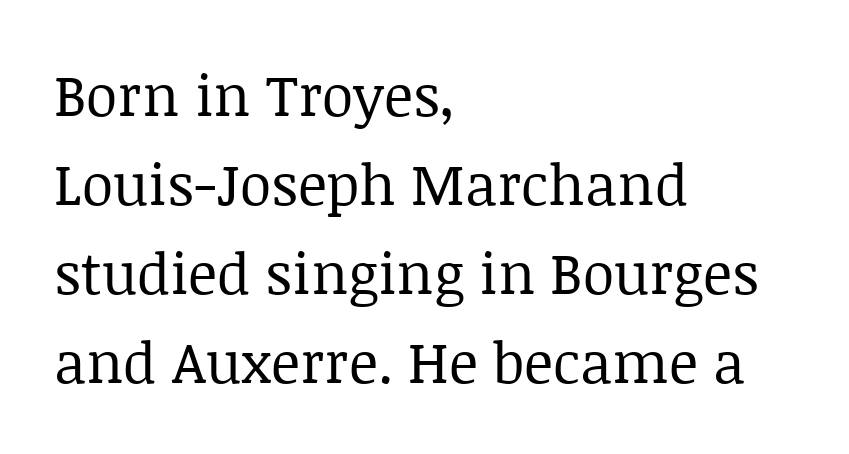
{"serif": "yes", "italic": "no", "bold": "no", "weight": "regular", "width": "normal", "stroke_contrast": "low", "x_height": "large", "monospaced": "no", "underline": "no", "align": "left", "line_spacing": "normal", "line_spacing_ratio": 1.56, "letter_spacing": "normal", "letter_spacing_em": 0.0, "glyph_px": 57}
